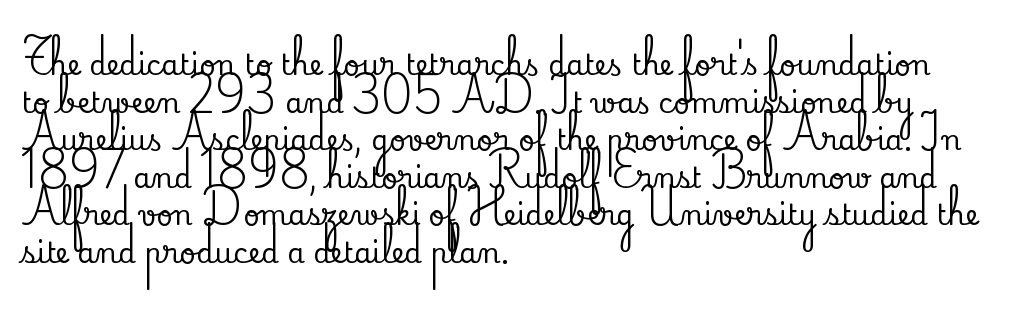
Q: Is the text italic (slanted)? A: No, it is upright.
Q: Is the typeface a serif or a sans-serif typeface? A: Serif.
Q: Is the text underlined? A: No.
Q: How is the paragraph aligned? A: Left-aligned.
Q: Is the spacing between letters normal or unusually wide? A: Normal.
Q: Is the spacing between lines tight, normal or loose? A: Normal.
Q: Width (condensed, normal, or wide)? A: Normal.
Q: Stroke contrast? A: Low.
Q: x-height? A: Small.
Q: Monospaced? A: No.
